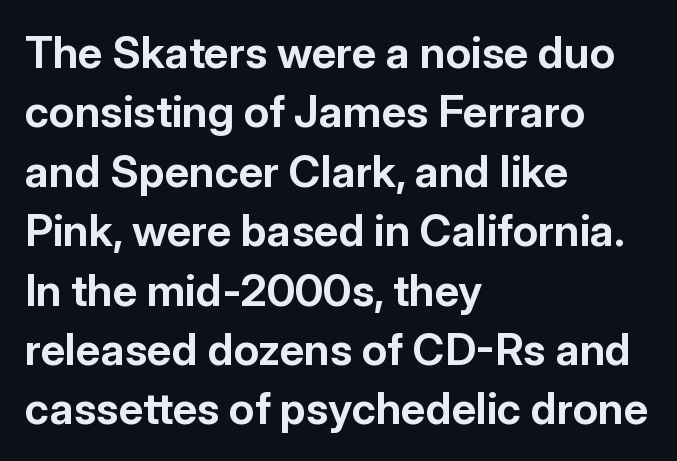
Successive baselines arrive at the customary interval. Italic: no, the glyphs are upright roman. Each letter keeps its own natural width here, so spacing adapts to shape. The space directly below the letters is spotless. Heavy-handed strokes throughout: this text is bold.
